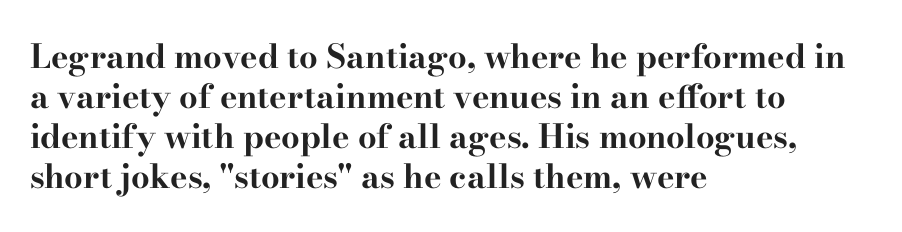
Beneath every word, the page is bare. Which margin do the lines hug? The left one — the right edge is uneven. Short note: letters normally spaced. The axis of the letterforms is exactly vertical. Character widths vary here, with narrow letters taking less room than wide ones. Letterform terminals end in serifs throughout the passage.
